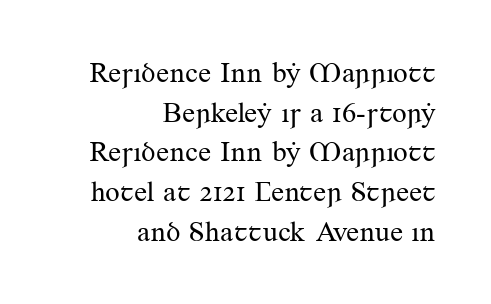
The face used here is proportionally spaced, like ordinary book or web type. The letterforms sit shoulder to shoulder at normal distance. Does the type have serifs? Yes, each stem ends in a small foot. These lines are set flush right with a ragged left edge.
